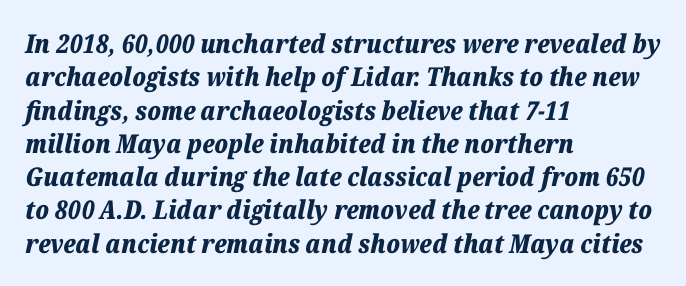
The image shows 26 px bold type, italic (leaning right); set left-aligned, normal line spacing (1.28x), normal letter spacing, not underlined.
